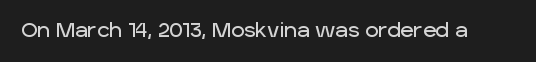
These lines keep a tight, regular rhythm from letter to letter. Unmarked baselines from the first word to the last. Italic: no, the glyphs are upright roman.
